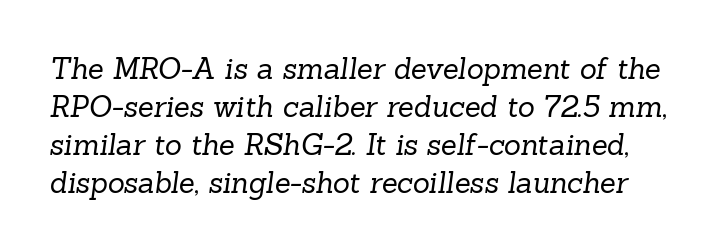
Q: Is the text bold? A: No.
Q: Is the typeface a serif or a sans-serif typeface? A: Serif.
Q: Is the text underlined? A: No.
Q: Is the spacing between letters normal or unusually wide? A: Normal.
Q: Is the spacing between lines tight, normal or loose? A: Normal.
Q: Width (condensed, normal, or wide)? A: Normal.
Q: Stroke contrast? A: Low.
Q: x-height? A: Medium.
Q: Monospaced? A: No.
